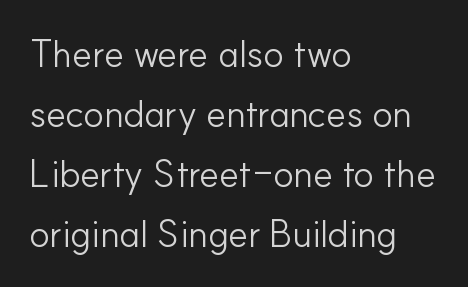
The image shows 38 px light sans-serif type, upright; set left-aligned, normal line spacing (1.58x), normal letter spacing, not underlined; low stroke contrast and a small x-height.
